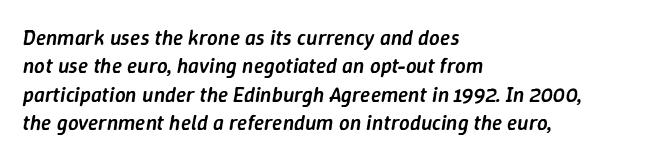
The image shows 21 px text type, italic (leaning right); set left-aligned, normal line spacing (1.35x), normal letter spacing, not underlined.
